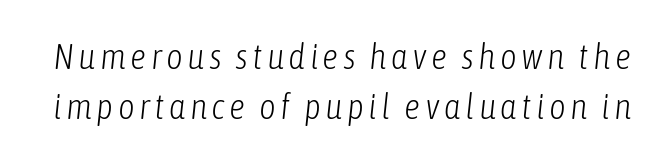
The image shows 36 px light, condensed type, italic (leaning right); set normal line spacing (1.4x), not underlined; low stroke contrast and a medium x-height.
